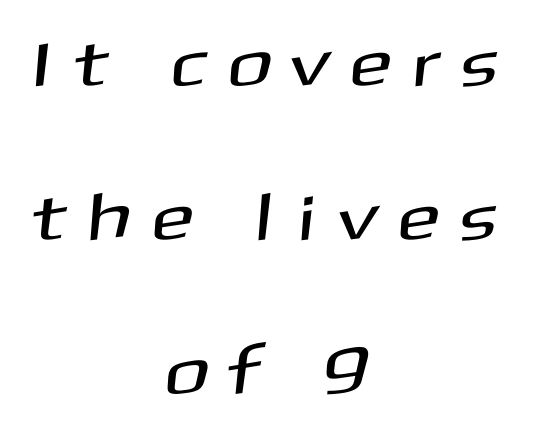
The type family on display is of the sans-serif kind. Quick note: interline space is abundant. Is this a fixed-width face? No — the glyphs have proportional, varying widths. Underline: absent.
